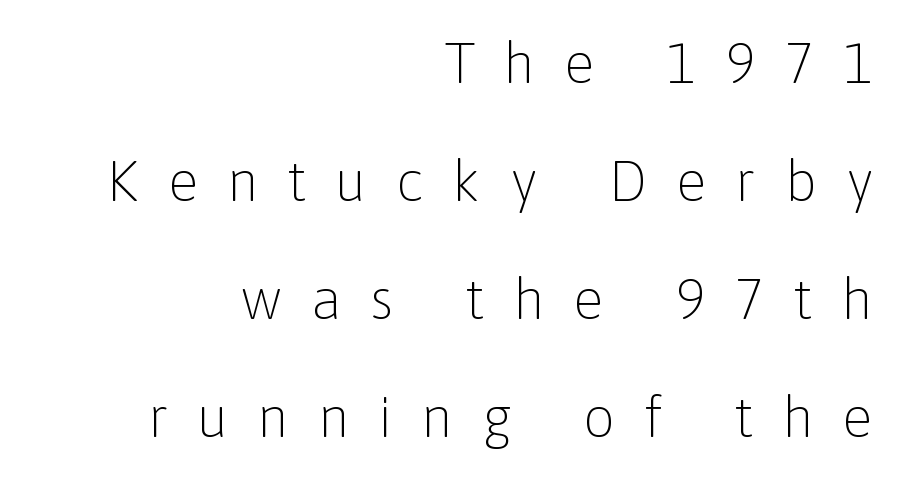
{"serif": "no", "italic": "no", "bold": "no", "weight": "light", "width": "normal", "stroke_contrast": "low", "x_height": "medium", "monospaced": "no", "underline": "no", "align": "right", "line_spacing": "loose", "line_spacing_ratio": 2.07, "letter_spacing": "wide", "letter_spacing_em": 0.5, "glyph_px": 57}
